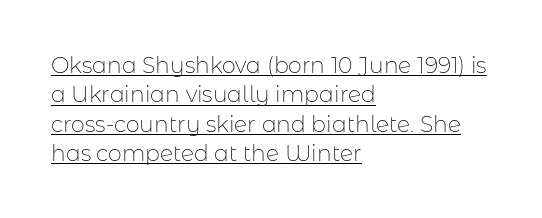
{"italic": "no", "bold": "no", "underline": "yes", "align": "left", "line_spacing": "normal", "line_spacing_ratio": 1.33, "letter_spacing": "normal", "letter_spacing_em": 0.0, "glyph_px": 22}
